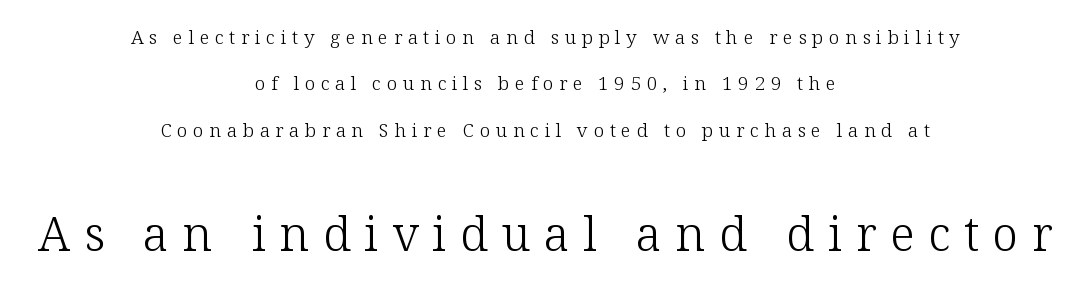
The image shows 47 px light serif type, upright; set centered, loose line spacing (2.44x), unusually wide letter spacing (+0.29 em), not underlined; the second (bottom) block is 2.47x larger; low stroke contrast and a medium x-height.
